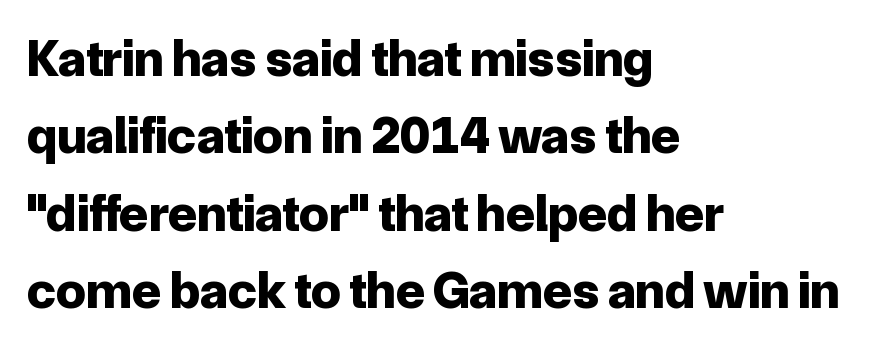
The image shows 53 px bold sans-serif type, upright; set left-aligned, normal line spacing (1.46x), normal letter spacing, not underlined; low stroke contrast and a medium x-height.
